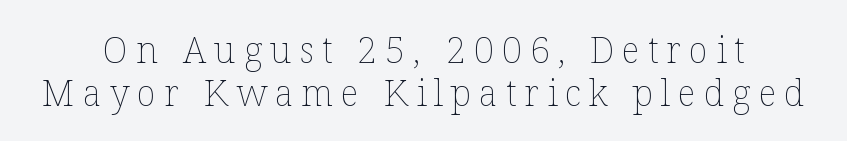
Q: Is the text bold? A: No.
Q: Is the text italic (slanted)? A: No, it is upright.
Q: Is the text underlined? A: No.
Q: Is the spacing between letters normal or unusually wide? A: Unusually wide.
Q: Width (condensed, normal, or wide)? A: Normal.
Q: Stroke contrast? A: Low.
Q: x-height? A: Medium.
Q: Monospaced? A: No.
